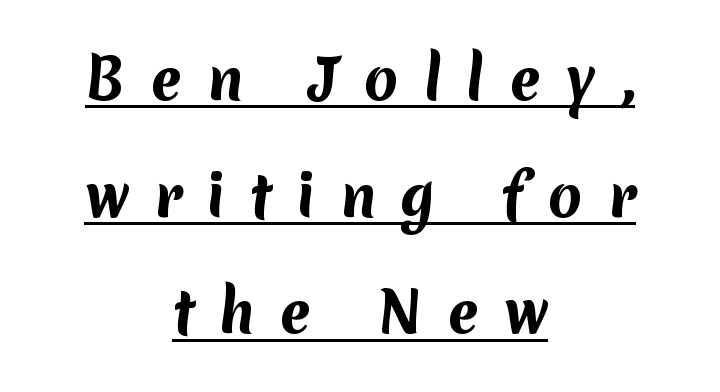
The image shows 55 px bold sans-serif type; set centered, loose line spacing (2.12x), unusually wide letter spacing (+0.45 em), underlined; medium stroke contrast and a medium x-height.
